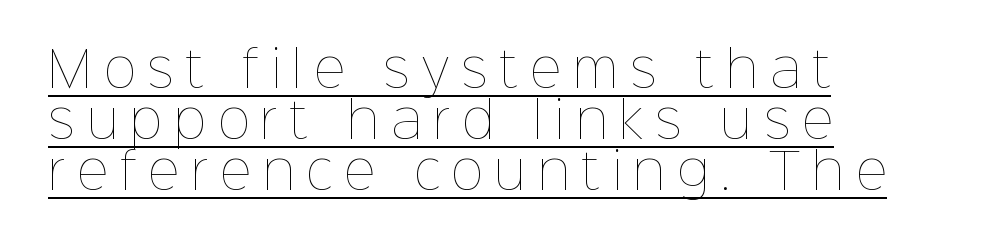
{"italic": "no", "bold": "no", "weight": "thin", "width": "normal", "stroke_contrast": "low", "x_height": "medium", "monospaced": "no", "underline": "yes", "align": "left", "line_spacing": "tight", "line_spacing_ratio": 1.04, "letter_spacing": "wide", "letter_spacing_em": 0.24, "glyph_px": 49}
